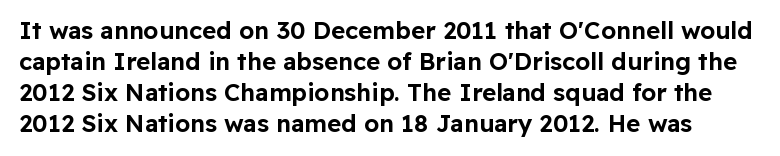
{"italic": "no", "underline": "no", "line_spacing": "normal", "line_spacing_ratio": 1.29, "letter_spacing": "normal", "letter_spacing_em": 0.0, "glyph_px": 24}
